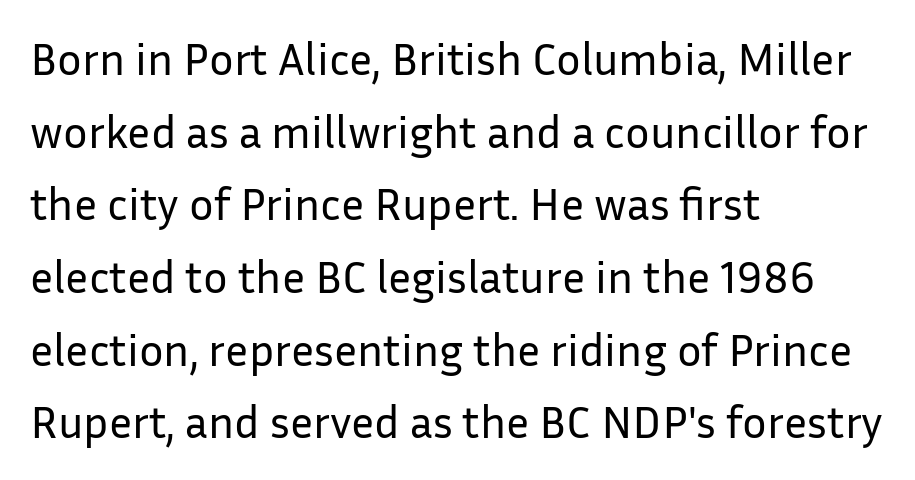
{"serif": "no", "italic": "no", "bold": "no", "weight": "regular", "width": "normal", "stroke_contrast": "low", "x_height": "medium", "monospaced": "no", "underline": "no", "align": "left", "line_spacing": "normal", "line_spacing_ratio": 1.58, "letter_spacing": "normal", "letter_spacing_em": 0.0, "glyph_px": 46}
